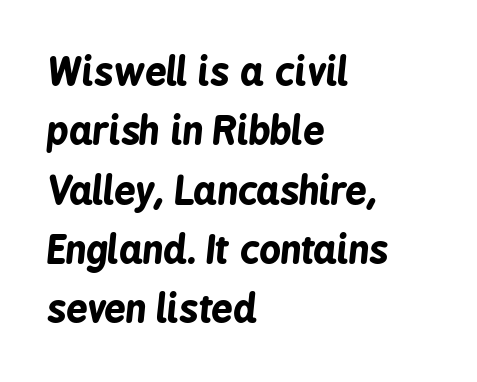
Q: Is the text bold? A: Yes.
Q: Is the text italic (slanted)? A: Yes, it leans right by about 6 degrees.
Q: Is the text underlined? A: No.
Q: How is the paragraph aligned? A: Left-aligned.
Q: Is the spacing between letters normal or unusually wide? A: Normal.
Q: Is the spacing between lines tight, normal or loose? A: Normal.
Q: Width (condensed, normal, or wide)? A: Condensed.
Q: Stroke contrast? A: Low.
Q: x-height? A: Medium.
Q: Monospaced? A: No.
